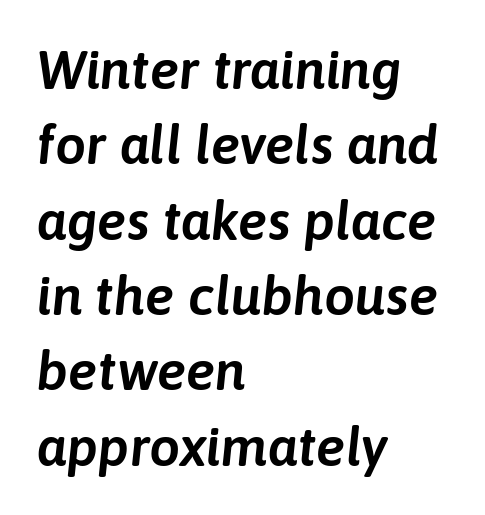
Reading down the column, the eye jumps a familiar distance to each next line. Check the space under the baseline: it is left empty. Layout note: lines flush left. Words appear dense and cohesive because spacing is normal.
